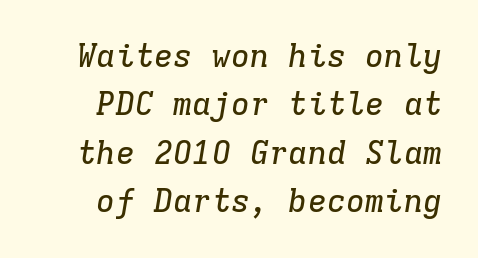
The image shows 32 px serif type, italic (leaning right), monospaced; set normal line spacing (1.51x), normal letter spacing, not underlined; low stroke contrast and a medium x-height.
